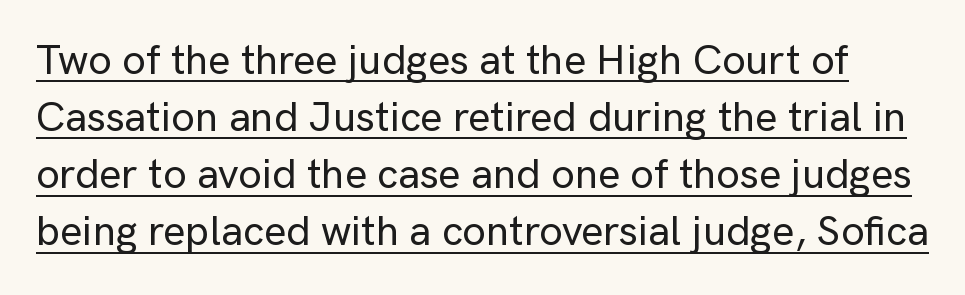
The image shows 42 px sans-serif type, upright; set normal line spacing (1.36x), normal letter spacing, underlined; low stroke contrast and a medium x-height.
